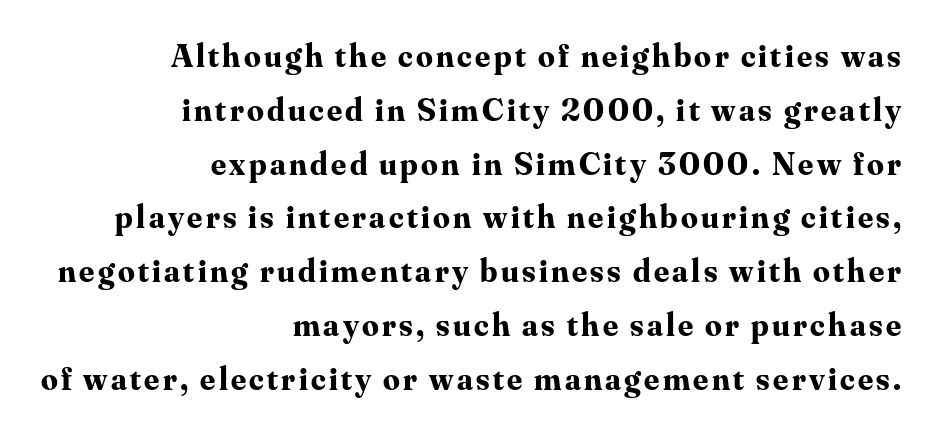
The image shows 33 px bold serif type, upright; set right-aligned, normal line spacing (1.63x), not underlined; medium stroke contrast and a small x-height.
